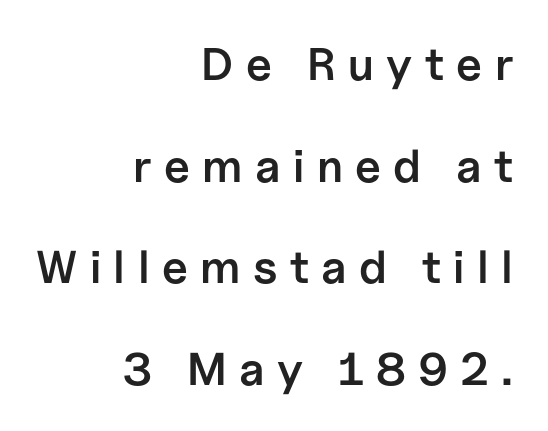
{"serif": "no", "italic": "no", "bold": "semi", "weight": "semibold", "width": "normal", "stroke_contrast": "low", "x_height": "medium", "monospaced": "no", "underline": "no", "align": "right", "line_spacing": "loose", "line_spacing_ratio": 2.21, "letter_spacing": "wide", "letter_spacing_em": 0.27, "glyph_px": 46}
